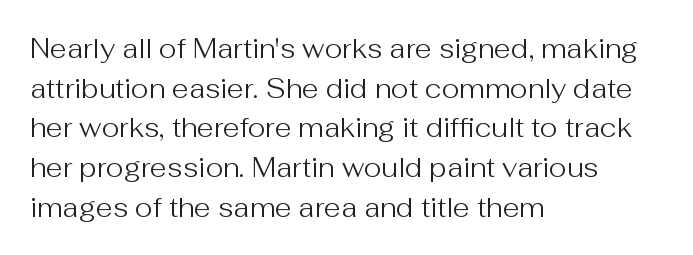
Notice how descenders clear the ascenders below comfortably — that's standard leading. Inter-character spacing is left at the font's built-in metrics. Bare-footed words on every line. The strokes are not fattened; the text isn't bold. A student would call this left alignment; a typographer would say flush left, rag right.
